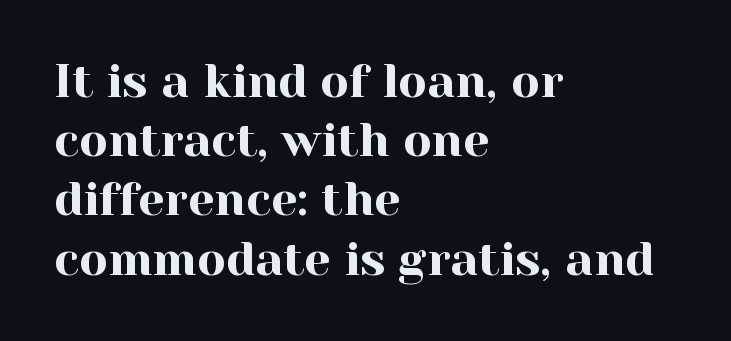
{"serif": "yes", "italic": "no", "width": "normal", "x_height": "medium", "monospaced": "no", "underline": "no", "align": "left", "line_spacing": "normal", "line_spacing_ratio": 1.26, "letter_spacing": "normal", "letter_spacing_em": 0.0, "glyph_px": 47}
